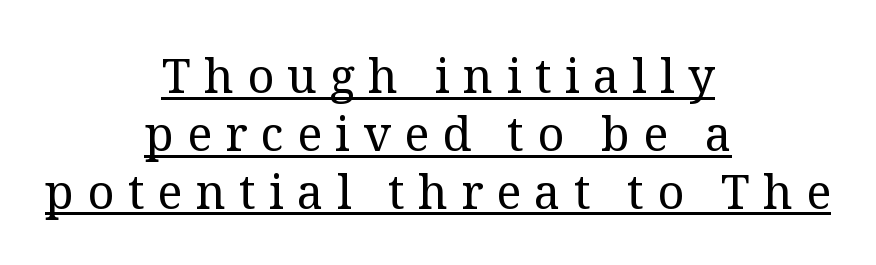
The image shows 47 px regular-weight serif type, upright; set centered, line spacing 1.23x, unusually wide letter spacing (+0.28 em), underlined; medium stroke contrast and a medium x-height.
